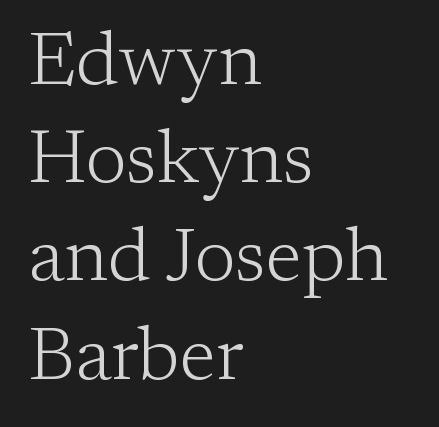
The image shows 75 px light serif type, upright; set left-aligned, normal line spacing (1.31x), normal letter spacing, not underlined; low stroke contrast and a medium x-height.
